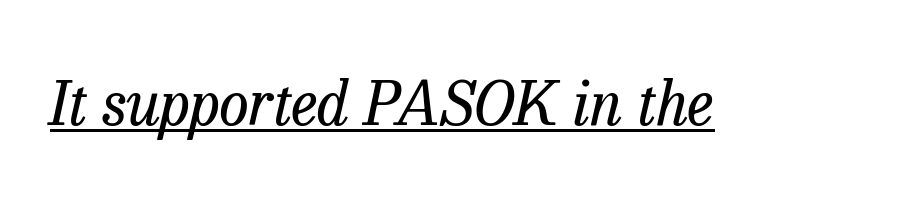
Like a heading marked for emphasis, these lines bear an underscore. The characters display serif detailing at their extremities. Default kerning and tracking; the words read as compact shapes. Weight class: somewhere from thin through regular.
